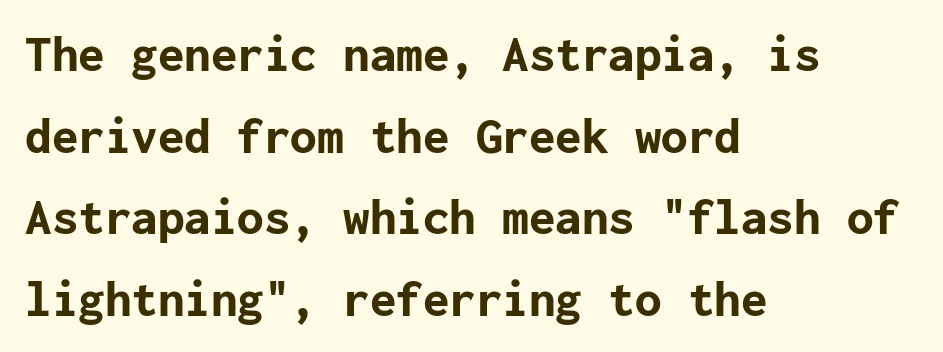
Q: Is the text bold? A: Yes.
Q: Is the text italic (slanted)? A: No, it is upright.
Q: Is the typeface a serif or a sans-serif typeface? A: Sans-serif.
Q: Is the text underlined? A: No.
Q: How is the paragraph aligned? A: Left-aligned.
Q: Is the spacing between letters normal or unusually wide? A: Normal.
Q: Is the spacing between lines tight, normal or loose? A: Normal.
Q: Width (condensed, normal, or wide)? A: Normal.
Q: Stroke contrast? A: Low.
Q: x-height? A: Medium.
